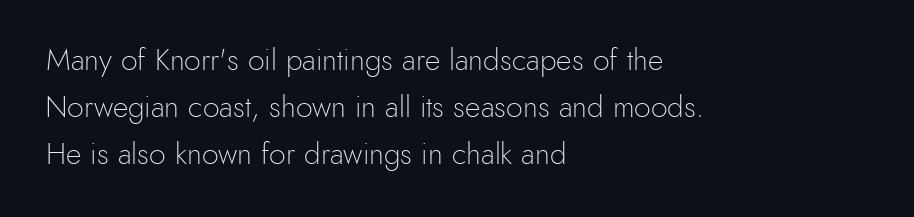
{"serif": "no", "italic": "no", "bold": "no", "weight": "light", "width": "normal", "x_height": "small", "monospaced": "no", "underline": "no", "align": "left", "line_spacing": "normal", "line_spacing_ratio": 1.57, "letter_spacing": "normal", "letter_spacing_em": 0.0, "glyph_px": 30}
